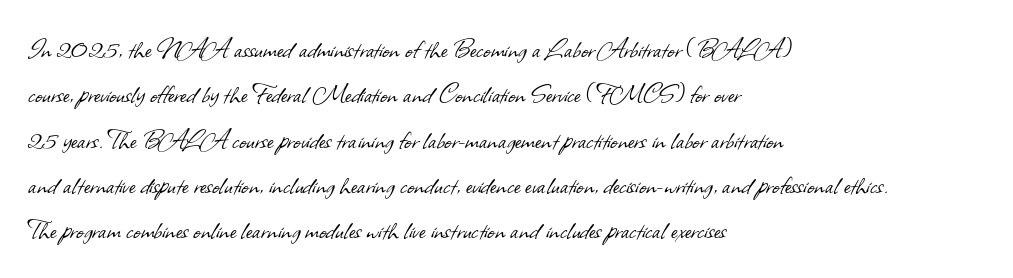
{"serif": "no", "bold": "no", "weight": "light", "width": "normal", "stroke_contrast": "low", "x_height": "small", "monospaced": "no", "underline": "no", "align": "left", "line_spacing": "normal", "line_spacing_ratio": 1.46, "letter_spacing": "normal", "letter_spacing_em": 0.0, "glyph_px": 31}
